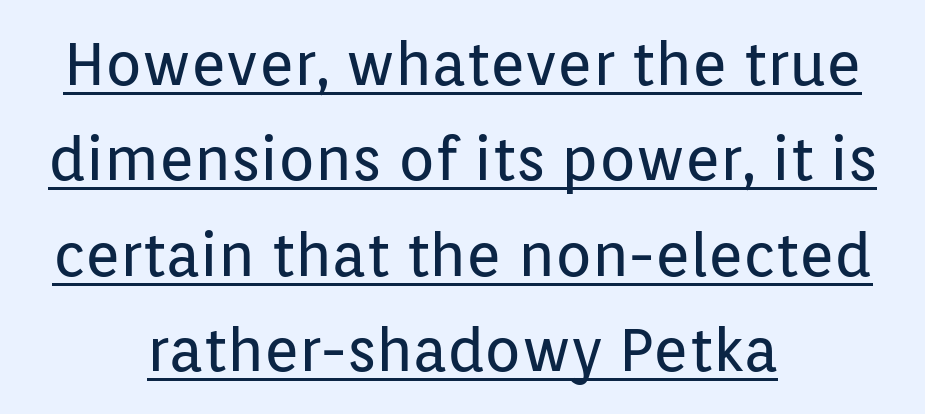
{"serif": "no", "italic": "no", "bold": "no", "weight": "regular", "width": "normal", "stroke_contrast": "low", "x_height": "medium", "monospaced": "no", "underline": "yes", "align": "center", "line_spacing": "normal", "line_spacing_ratio": 1.59, "letter_spacing": "normal", "letter_spacing_em": 0.0, "glyph_px": 60}
